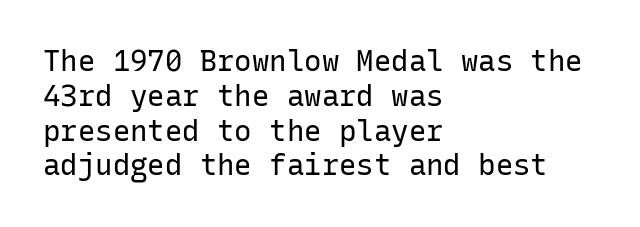
{"serif": "no", "italic": "no", "bold": "no", "weight": "regular", "width": "normal", "stroke_contrast": "low", "x_height": "medium", "monospaced": "yes", "underline": "no", "align": "left", "line_spacing_ratio": 1.2, "letter_spacing": "normal", "letter_spacing_em": 0.0, "glyph_px": 29}
